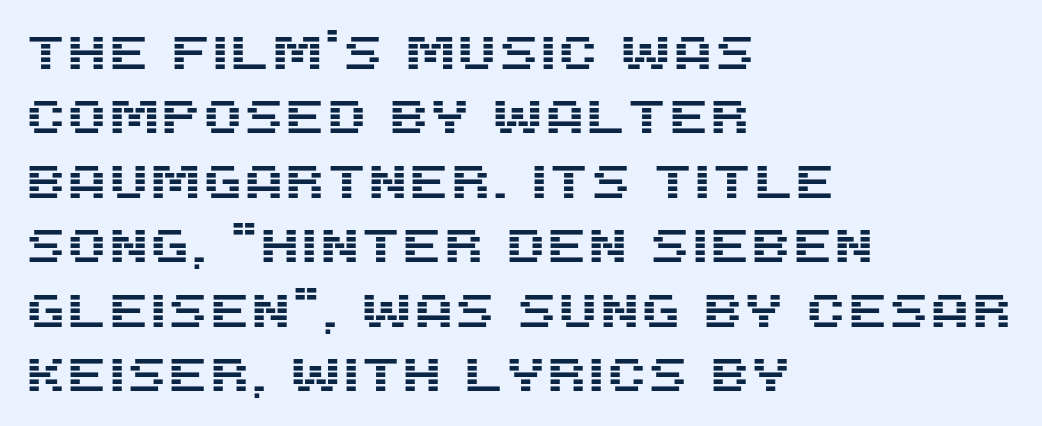
Q: Is the text italic (slanted)? A: No, it is upright.
Q: Is the typeface a serif or a sans-serif typeface? A: Sans-serif.
Q: Is the text underlined? A: No.
Q: How is the paragraph aligned? A: Left-aligned.
Q: Is the spacing between letters normal or unusually wide? A: Normal.
Q: Is the spacing between lines tight, normal or loose? A: Normal.
Q: Width (condensed, normal, or wide)? A: Normal.
Q: Stroke contrast? A: Medium.
Q: x-height? A: Large.
Q: Monospaced? A: No.
